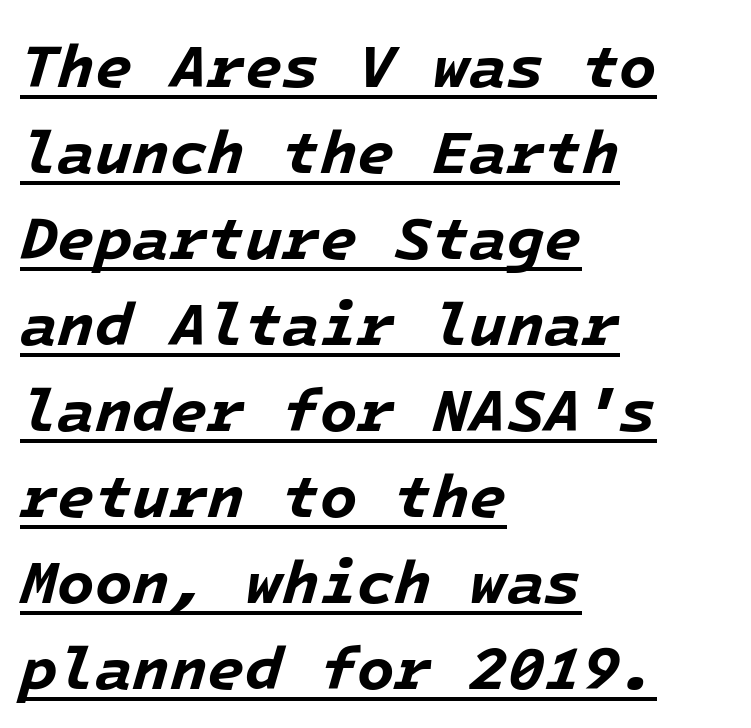
{"italic": "yes", "lean": "right", "slant_degrees": 16, "bold": "yes", "weight": "bold", "width": "normal", "stroke_contrast": "low", "x_height": "medium", "underline": "yes", "align": "left", "line_spacing": "normal", "line_spacing_ratio": 1.41, "letter_spacing": "normal", "letter_spacing_em": 0.0, "glyph_px": 61}
